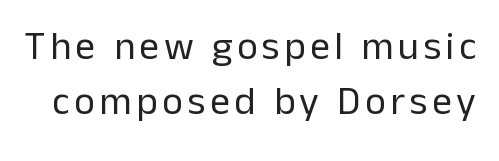
Q: Is the text bold? A: No.
Q: Is the text italic (slanted)? A: No, it is upright.
Q: Is the typeface a serif or a sans-serif typeface? A: Sans-serif.
Q: Is the text underlined? A: No.
Q: Is the spacing between lines tight, normal or loose? A: Normal.
Q: Width (condensed, normal, or wide)? A: Normal.
Q: Stroke contrast? A: Low.
Q: x-height? A: Medium.
Q: Monospaced? A: No.
